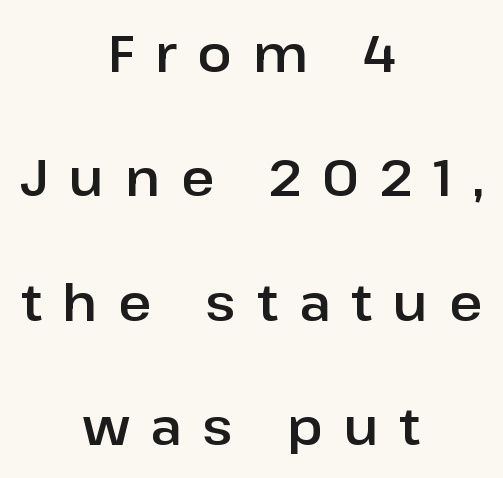
The image shows 51 px sans-serif type, upright; set centered, loose line spacing (2.44x), unusually wide letter spacing (+0.41 em), not underlined; low stroke contrast and a medium x-height.
